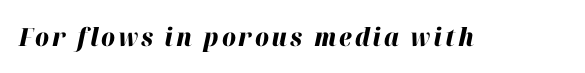
The image shows 25 px bold type, italic (leaning right); set not underlined.
